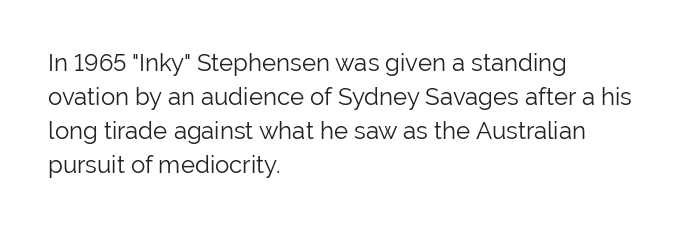
The image shows 24 px text type, upright; set left-aligned, normal line spacing (1.41x), normal letter spacing, not underlined.
